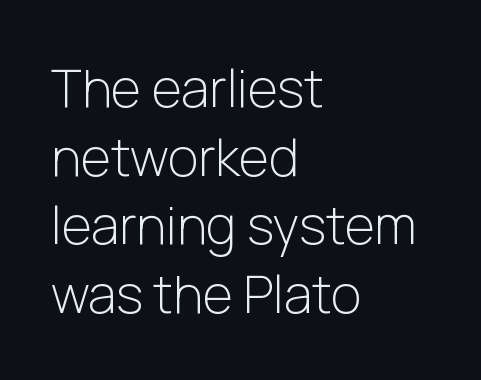
Q: Is the text bold? A: No.
Q: Is the text italic (slanted)? A: No, it is upright.
Q: Is the typeface a serif or a sans-serif typeface? A: Sans-serif.
Q: Is the text underlined? A: No.
Q: How is the paragraph aligned? A: Left-aligned.
Q: Is the spacing between letters normal or unusually wide? A: Normal.
Q: Is the spacing between lines tight, normal or loose? A: Normal.
Q: Width (condensed, normal, or wide)? A: Normal.
Q: Stroke contrast? A: Low.
Q: x-height? A: Medium.
Q: Monospaced? A: No.
